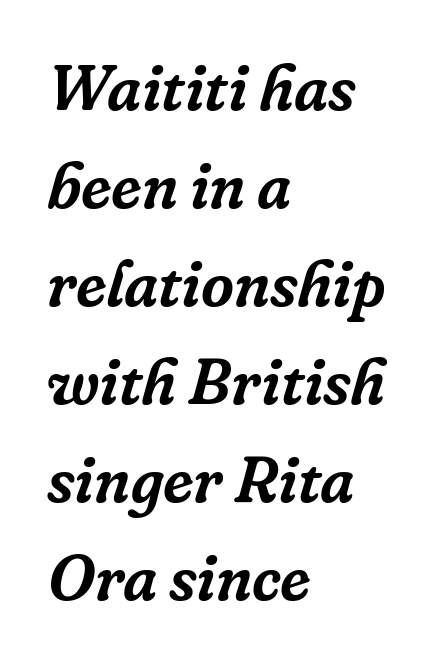
The image shows 64 px serif type, italic (leaning right); set left-aligned, normal line spacing (1.53x), normal letter spacing, not underlined; low stroke contrast and a medium x-height.
